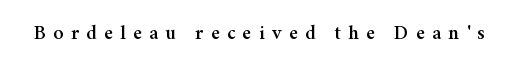
The gap between lines stays unmarked. Tracking here is generous; glyphs stand well apart from one another. You can tell it's not italic because the verticals are truly vertical.
